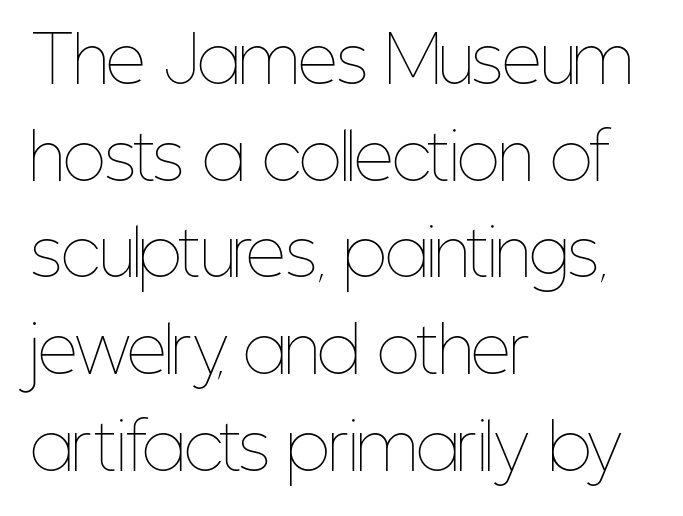
{"italic": "no", "bold": "no", "weight": "thin", "width": "condensed", "stroke_contrast": "low", "x_height": "medium", "monospaced": "no", "underline": "no", "align": "left", "line_spacing": "normal", "line_spacing_ratio": 1.56, "letter_spacing": "normal", "letter_spacing_em": 0.0, "glyph_px": 62}
